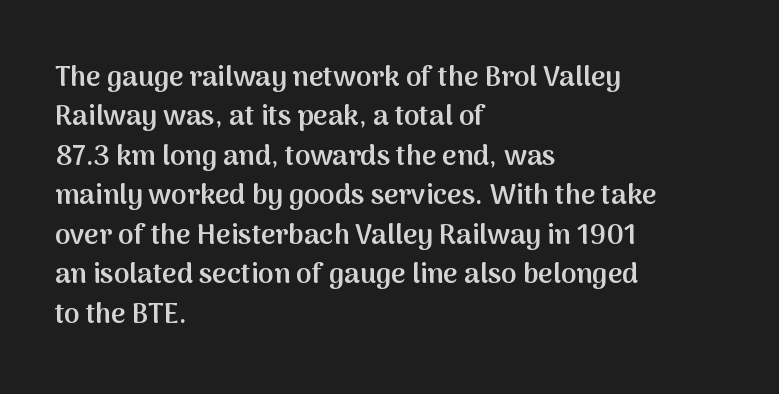
The image shows 28 px semibold sans-serif type, upright; set left-aligned, normal line spacing (1.41x), normal letter spacing, not underlined; medium stroke contrast and a medium x-height.
